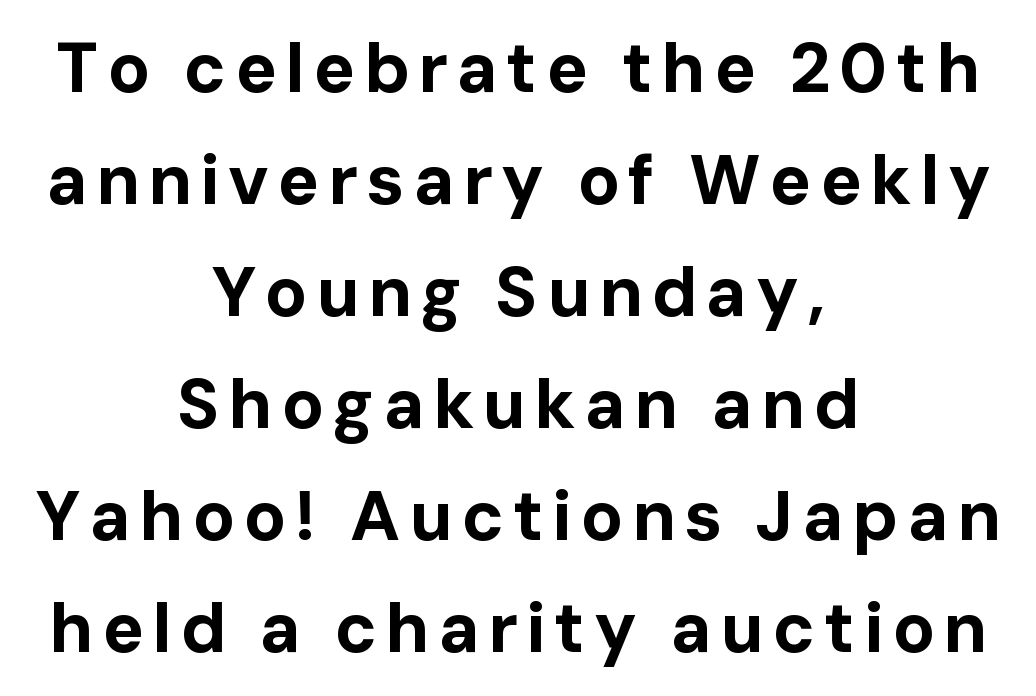
The image shows 70 px bold sans-serif type, upright; set centered, normal line spacing (1.6x), not underlined; low stroke contrast and a medium x-height.
